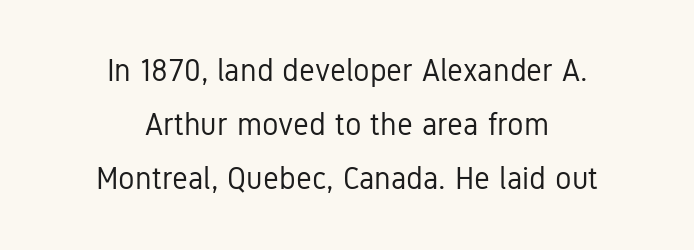
Q: Is the text bold? A: No.
Q: Is the text italic (slanted)? A: No, it is upright.
Q: Is the typeface a serif or a sans-serif typeface? A: Sans-serif.
Q: Is the text underlined? A: No.
Q: How is the paragraph aligned? A: Centered.
Q: Is the spacing between letters normal or unusually wide? A: Normal.
Q: Width (condensed, normal, or wide)? A: Condensed.
Q: Stroke contrast? A: Low.
Q: x-height? A: Medium.
Q: Monospaced? A: No.
